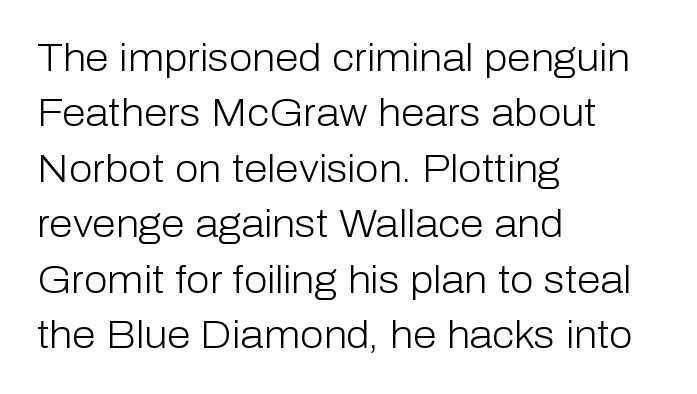
The image shows 38 px light sans-serif type, upright; set left-aligned, normal line spacing (1.46x), normal letter spacing, not underlined; low stroke contrast and a medium x-height.
